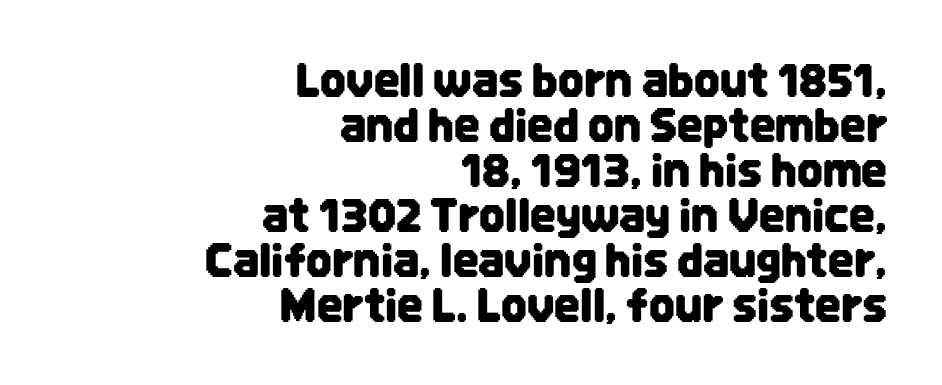
{"serif": "no", "italic": "no", "width": "condensed", "stroke_contrast": "low", "x_height": "large", "monospaced": "no", "underline": "no", "align": "right", "line_spacing": "tight", "line_spacing_ratio": 1.0, "letter_spacing": "normal", "letter_spacing_em": 0.0, "glyph_px": 45}
